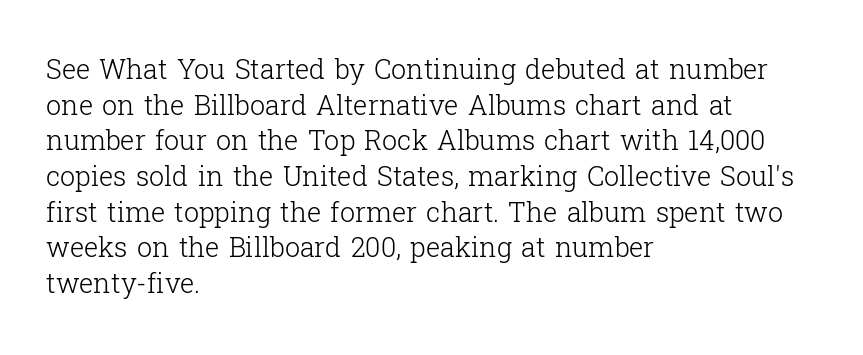
Notice how descenders clear the ascenders below comfortably — that's standard leading. Rule under the text: the space is simply empty. This rendering uses left alignment, leaving the right contour irregular. The type sits square on the baseline with zero lean. The font sits on the lighter half of the weight spectrum, regular included. The gaps between neighbouring characters are ordinary and unremarkable.
